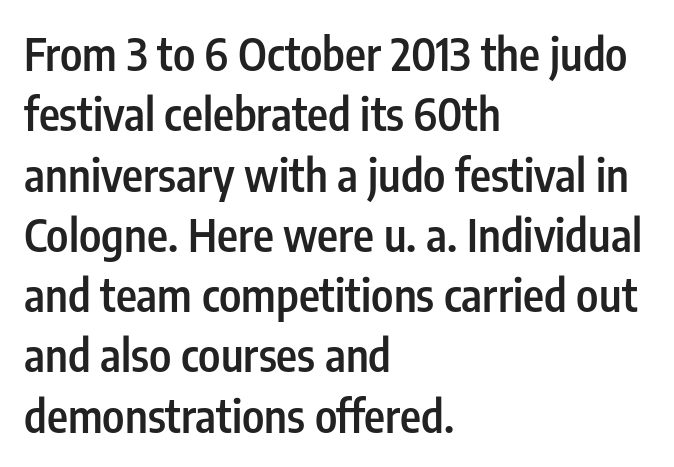
Q: Is the text bold? A: Semi-bold.
Q: Is the text italic (slanted)? A: No, it is upright.
Q: Is the typeface a serif or a sans-serif typeface? A: Sans-serif.
Q: Is the text underlined? A: No.
Q: How is the paragraph aligned? A: Left-aligned.
Q: Is the spacing between letters normal or unusually wide? A: Normal.
Q: Is the spacing between lines tight, normal or loose? A: Normal.
Q: Width (condensed, normal, or wide)? A: Condensed.
Q: Stroke contrast? A: Low.
Q: x-height? A: Medium.
Q: Monospaced? A: No.
